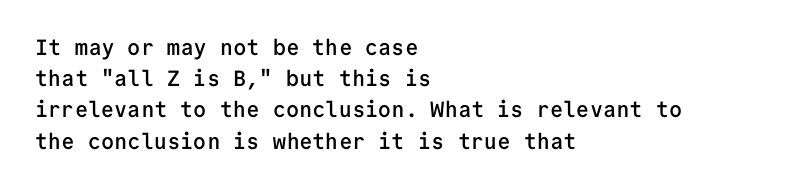
This is moderately heavy type, rendered in semibold. No extra tracking has been applied to these lines. Alignment: flush left. Leading matches the norm, producing a regular column.
